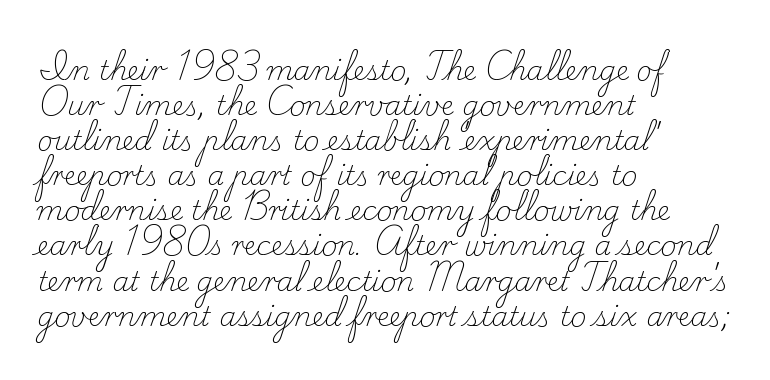
Plain, unruled lines of type. The paragraph has a hard left edge and a soft right edge. This rendering leaves character spacing at its baseline value. A typesetter would call this leading conventional body-copy spacing. These glyphs show unthickened strokes, regular width or finer.
